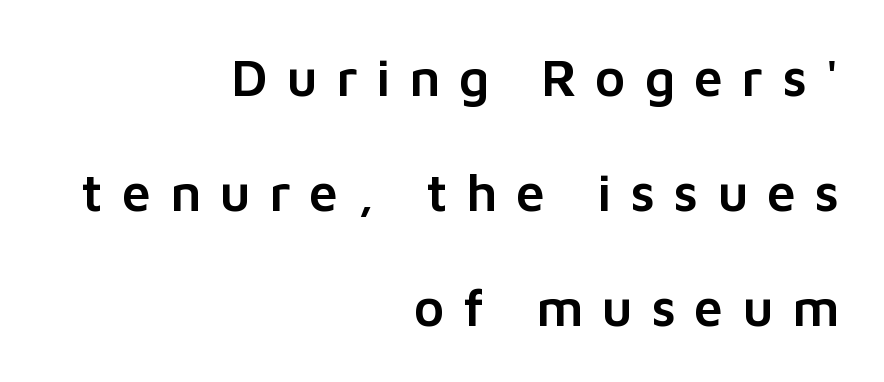
Q: Is the text italic (slanted)? A: No, it is upright.
Q: Is the typeface a serif or a sans-serif typeface? A: Sans-serif.
Q: Is the text underlined? A: No.
Q: How is the paragraph aligned? A: Right-aligned.
Q: Is the spacing between letters normal or unusually wide? A: Unusually wide.
Q: Is the spacing between lines tight, normal or loose? A: Loose.
Q: Width (condensed, normal, or wide)? A: Normal.
Q: Stroke contrast? A: Low.
Q: x-height? A: Medium.
Q: Monospaced? A: No.
